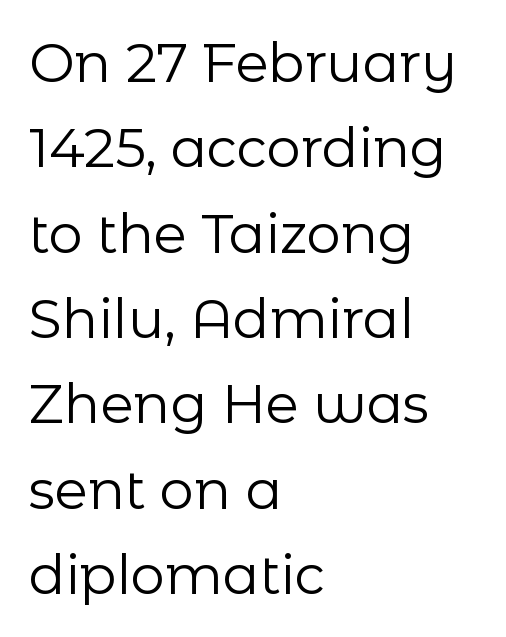
Q: Is the text bold? A: No.
Q: Is the text italic (slanted)? A: No, it is upright.
Q: Is the typeface a serif or a sans-serif typeface? A: Sans-serif.
Q: Is the text underlined? A: No.
Q: How is the paragraph aligned? A: Left-aligned.
Q: Is the spacing between letters normal or unusually wide? A: Normal.
Q: Is the spacing between lines tight, normal or loose? A: Normal.
Q: Width (condensed, normal, or wide)? A: Normal.
Q: Stroke contrast? A: Low.
Q: x-height? A: Medium.
Q: Monospaced? A: No.
